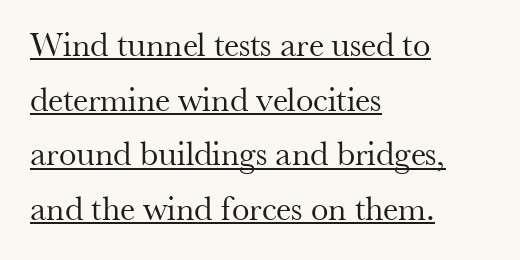
Think standard paragraph weight, or any step lighter than that. In designer terms, the underline attribute is active on this setting. Rows of type keep a routine distance in the vertical direction. The face used here is proportionally spaced, like ordinary book or web type. The passage is arranged the way most books set body copy — flush left. Characters remain perfectly vertical along every line.
